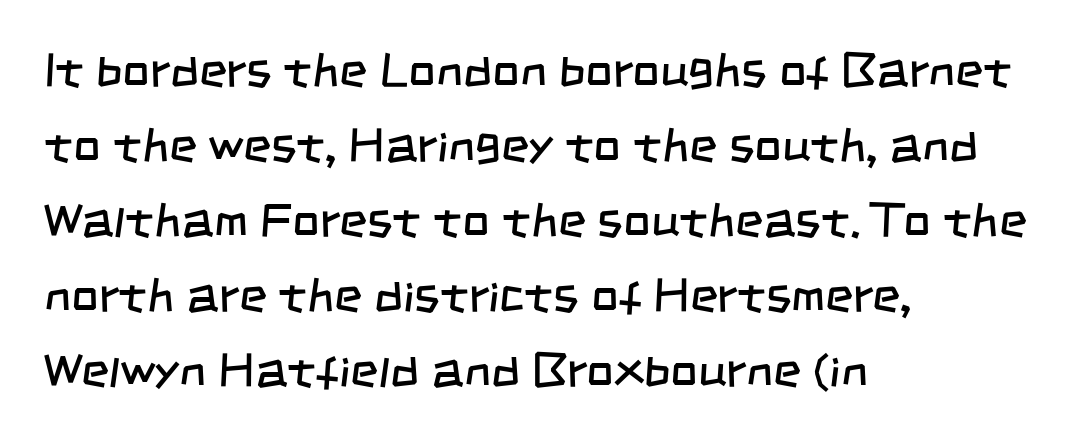
Q: Is the text bold? A: No.
Q: Is the typeface a serif or a sans-serif typeface? A: Sans-serif.
Q: Is the text underlined? A: No.
Q: How is the paragraph aligned? A: Left-aligned.
Q: Is the spacing between letters normal or unusually wide? A: Normal.
Q: Is the spacing between lines tight, normal or loose? A: Normal.
Q: Width (condensed, normal, or wide)? A: Condensed.
Q: Stroke contrast? A: Low.
Q: x-height? A: Large.
Q: Monospaced? A: No.
